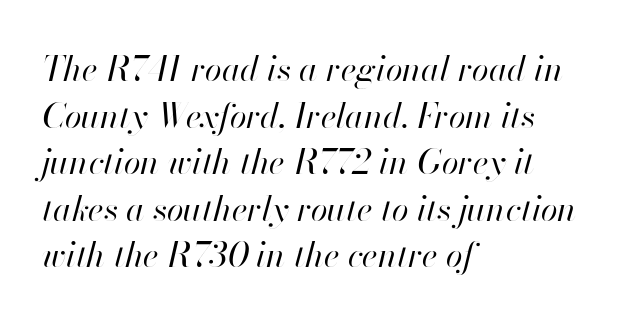
{"italic": "yes", "lean": "right", "slant_degrees": 13, "bold": "no", "weight": "regular", "width": "normal", "stroke_contrast": "high", "x_height": "small", "monospaced": "no", "underline": "no", "align": "left", "line_spacing": "normal", "line_spacing_ratio": 1.37, "letter_spacing": "normal", "letter_spacing_em": 0.0, "glyph_px": 34}
